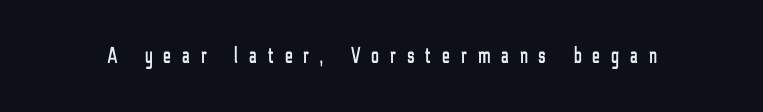
{"italic": "no", "underline": "no", "letter_spacing": "wide", "letter_spacing_em": 0.49, "glyph_px": 23}
